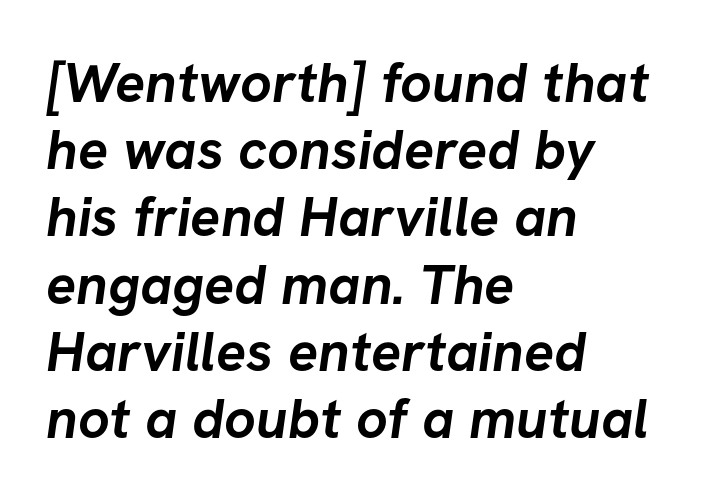
The image shows 56 px semibold sans-serif type; set left-aligned, line spacing 1.2x, normal letter spacing, not underlined; low stroke contrast and a medium x-height.
